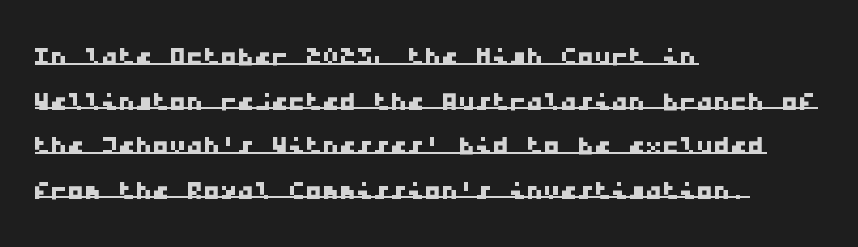
Q: Is the typeface a serif or a sans-serif typeface? A: Sans-serif.
Q: Is the text underlined? A: Yes.
Q: How is the paragraph aligned? A: Left-aligned.
Q: Is the spacing between letters normal or unusually wide? A: Normal.
Q: Is the spacing between lines tight, normal or loose? A: Normal.
Q: Width (condensed, normal, or wide)? A: Wide.
Q: Stroke contrast? A: Low.
Q: x-height? A: Medium.
Q: Monospaced? A: Yes.
